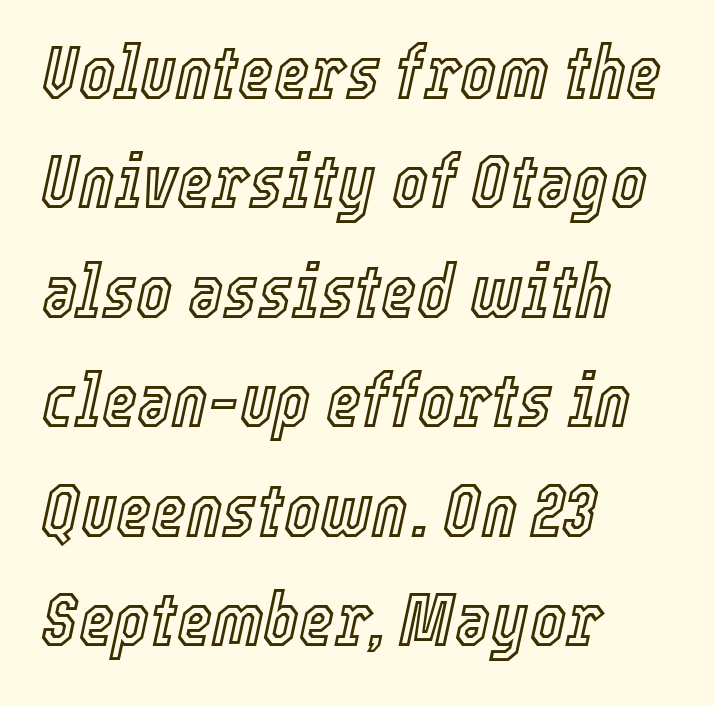
Q: Is the text italic (slanted)? A: Yes, it leans right by about 12 degrees.
Q: Is the text underlined? A: No.
Q: How is the paragraph aligned? A: Left-aligned.
Q: Is the spacing between letters normal or unusually wide? A: Normal.
Q: Is the spacing between lines tight, normal or loose? A: Normal.
Q: Width (condensed, normal, or wide)? A: Condensed.
Q: x-height? A: Medium.
Q: Monospaced? A: No.
